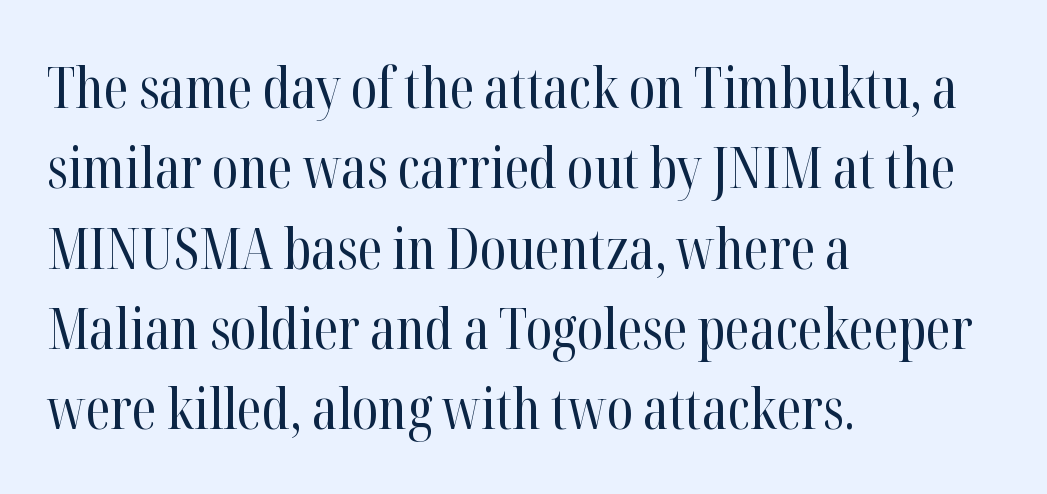
The passage shown is not underscored anywhere. Letterform terminals end in serifs throughout the passage. A typesetter would mark this as roman, not italic. Notice how descenders clear the ascenders below comfortably — that's standard leading. Stroke thickness stays within the range of a standard reading face or lighter.
